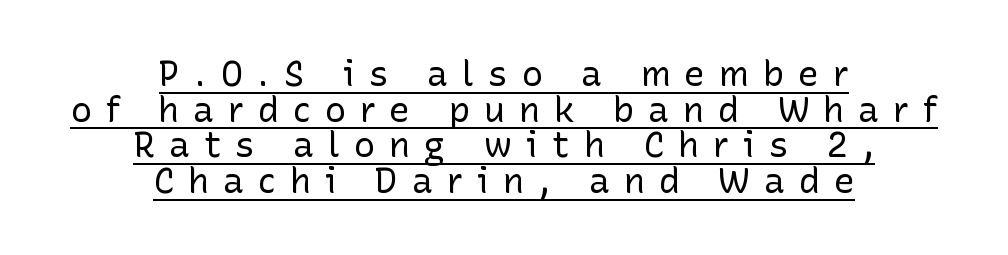
The image shows 35 px regular-weight sans-serif type, upright; set centered, tight line spacing (1.02x), unusually wide letter spacing (+0.4 em), underlined; low stroke contrast and a medium x-height.
